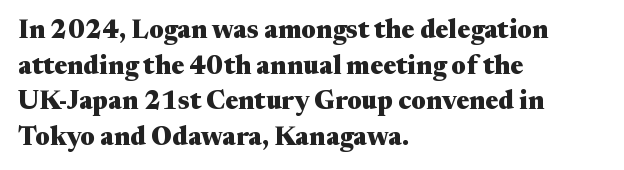
Descenders are the only things crossing below the line. Weight: bold. The tracking reads as untouched default to a designer's eye. A typesetter would mark this as roman, not italic.
